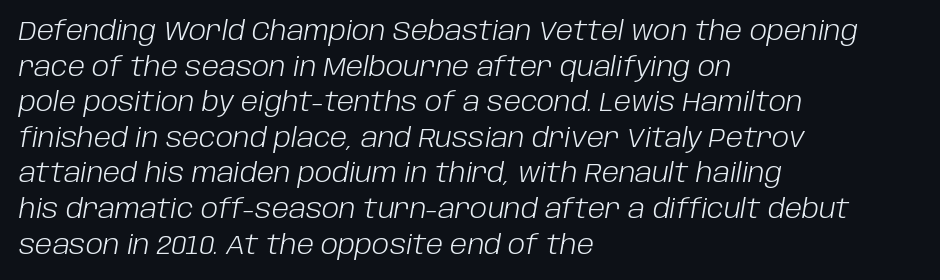
The letters look calm and open, with moderate or lighter stems. Each line starts at the same left margin while the right side varies. You could call the tracking neutral — neither tight nor loose. The string is rendered with underlining switched off. Yep, that's italic — everything's leaning.
